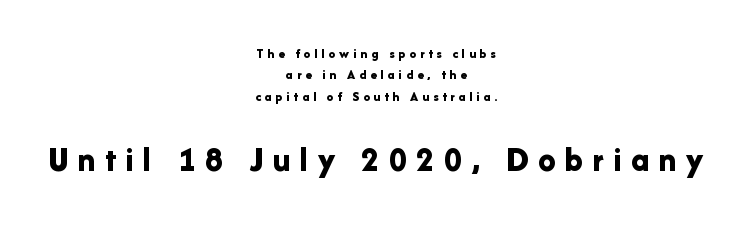
Q: Is the text bold? A: Yes.
Q: Is the text italic (slanted)? A: No, it is upright.
Q: Is the typeface a serif or a sans-serif typeface? A: Sans-serif.
Q: Is the text underlined? A: No.
Q: How is the paragraph aligned? A: Centered.
Q: Is the spacing between letters normal or unusually wide? A: Unusually wide.
Q: Is the spacing between lines tight, normal or loose? A: Normal.
Q: Which block of text is set in a larger size, the first (top) or the second (bottom)? A: The second (bottom) one.
Q: Width (condensed, normal, or wide)? A: Normal.
Q: Stroke contrast? A: Low.
Q: x-height? A: Medium.
Q: Monospaced? A: No.
